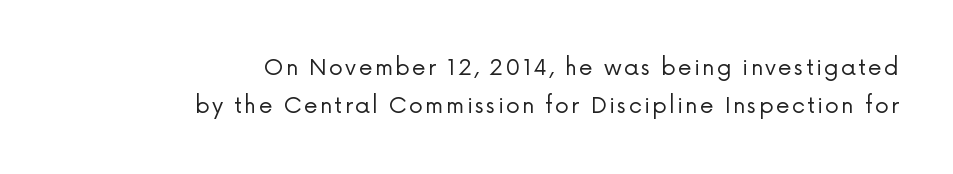
Q: Is the text bold? A: No.
Q: Is the text italic (slanted)? A: No, it is upright.
Q: Is the text underlined? A: No.
Q: How is the paragraph aligned? A: Right-aligned.
